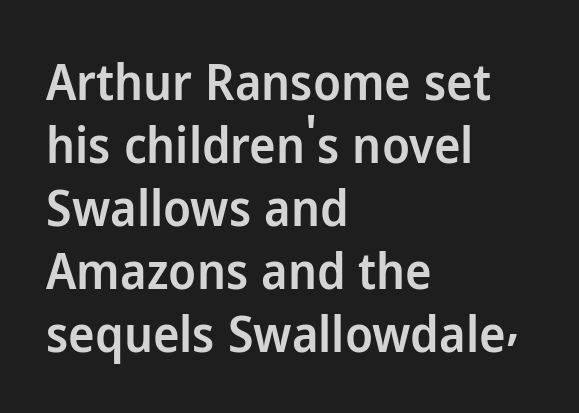
{"serif": "no", "italic": "no", "bold": "semi", "weight": "semibold", "width": "normal", "stroke_contrast": "low", "x_height": "medium", "monospaced": "no", "underline": "no", "align": "left", "line_spacing": "normal", "line_spacing_ratio": 1.26, "letter_spacing": "normal", "letter_spacing_em": 0.0, "glyph_px": 50}
